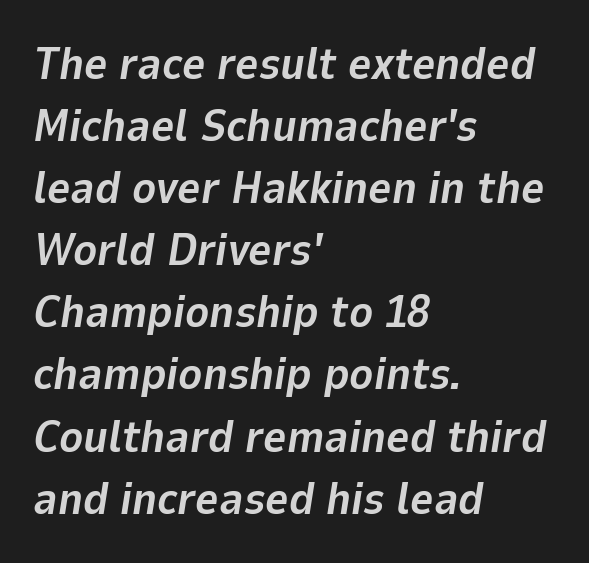
Q: Is the text bold? A: Yes.
Q: Is the text italic (slanted)? A: Yes, it leans right by about 9 degrees.
Q: Is the text underlined? A: No.
Q: How is the paragraph aligned? A: Left-aligned.
Q: Is the spacing between letters normal or unusually wide? A: Normal.
Q: Is the spacing between lines tight, normal or loose? A: Normal.
Q: Width (condensed, normal, or wide)? A: Normal.
Q: Stroke contrast? A: Low.
Q: x-height? A: Medium.
Q: Monospaced? A: No.
